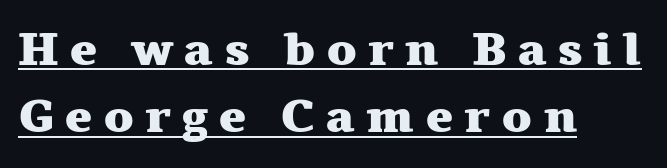
Characters follow at a spacing far wider than the type designer built in. Is this a sans? No — the strokes have serifs. Quick note: interline space is typical. Underlined type.
